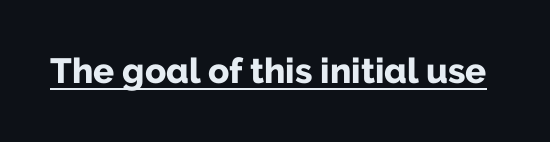
Q: Is the text bold? A: Yes.
Q: Is the text italic (slanted)? A: No, it is upright.
Q: Is the typeface a serif or a sans-serif typeface? A: Sans-serif.
Q: Is the text underlined? A: Yes.
Q: Is the spacing between letters normal or unusually wide? A: Normal.
Q: Width (condensed, normal, or wide)? A: Normal.
Q: Stroke contrast? A: Low.
Q: x-height? A: Medium.
Q: Monospaced? A: No.
